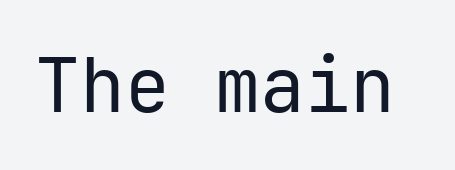
{"serif": "no", "italic": "no", "bold": "no", "weight": "regular", "width": "normal", "stroke_contrast": "low", "x_height": "medium", "underline": "no", "letter_spacing": "normal", "letter_spacing_em": 0.0, "glyph_px": 75}
